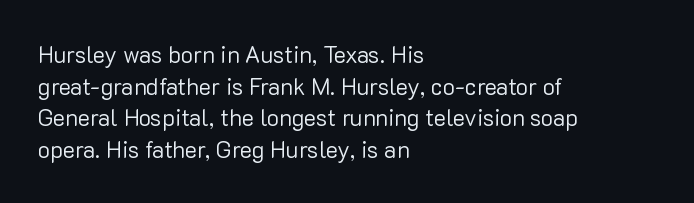
Q: Is the text bold? A: No.
Q: Is the text italic (slanted)? A: No, it is upright.
Q: Is the text underlined? A: No.
Q: How is the paragraph aligned? A: Left-aligned.
Q: Is the spacing between letters normal or unusually wide? A: Normal.
Q: Is the spacing between lines tight, normal or loose? A: Normal.
